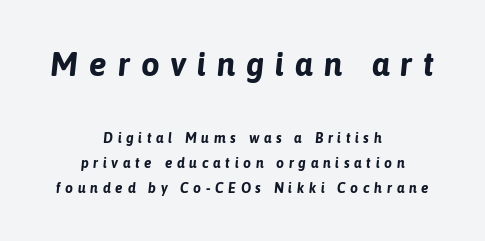
The image shows 33 px bold type, italic (leaning right); set centered, line spacing 1.76x, unusually wide letter spacing (+0.33 em), not underlined; the first (top) block is 2.36x larger; low stroke contrast and a medium x-height.
